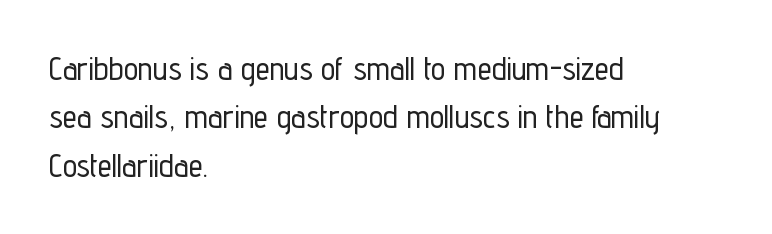
Q: Is the text italic (slanted)? A: No, it is upright.
Q: Is the typeface a serif or a sans-serif typeface? A: Sans-serif.
Q: Is the text underlined? A: No.
Q: How is the paragraph aligned? A: Left-aligned.
Q: Is the spacing between letters normal or unusually wide? A: Normal.
Q: Is the spacing between lines tight, normal or loose? A: Normal.
Q: Width (condensed, normal, or wide)? A: Condensed.
Q: Stroke contrast? A: Low.
Q: x-height? A: Medium.
Q: Monospaced? A: No.
